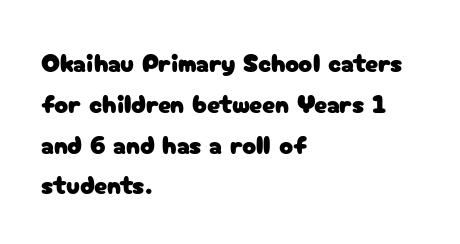
The image shows 26 px text type, upright; set left-aligned, normal line spacing (1.57x), normal letter spacing, not underlined.
